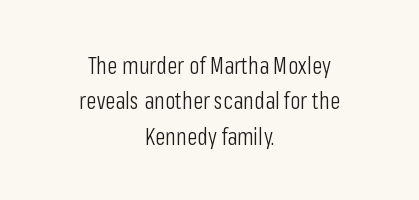
The image shows 24 px text type, upright; set centered, normal line spacing (1.47x), normal letter spacing, not underlined.
